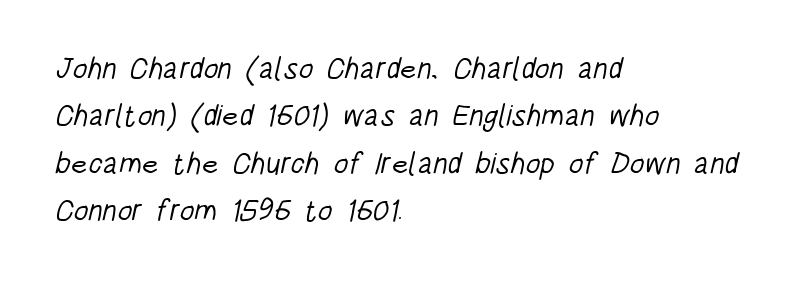
Q: Is the text bold? A: No.
Q: Is the typeface a serif or a sans-serif typeface? A: Sans-serif.
Q: Is the text underlined? A: No.
Q: How is the paragraph aligned? A: Left-aligned.
Q: Is the spacing between letters normal or unusually wide? A: Normal.
Q: Is the spacing between lines tight, normal or loose? A: Normal.
Q: Width (condensed, normal, or wide)? A: Condensed.
Q: Stroke contrast? A: Low.
Q: x-height? A: Large.
Q: Monospaced? A: No.
